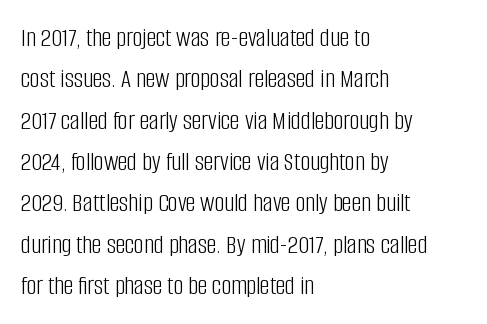
In terms of leading, this rendering sits right in the middle. The lettering stays uniformly vertical, giving the passage a roman look. Decoration check: the copy has no underline. The passage shown is not bold in any degree. How are the letters spaced? Ordinarily, with no added tracking.
